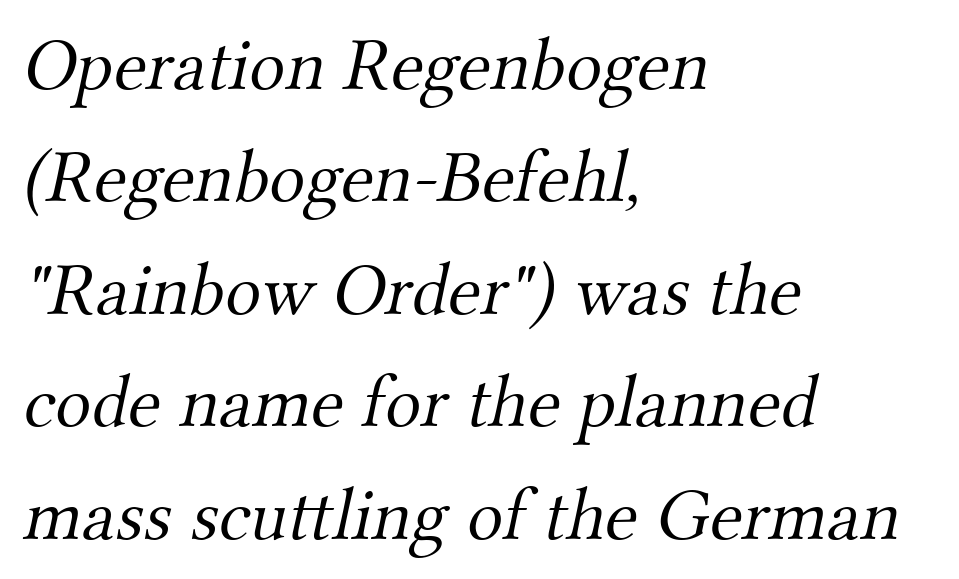
No extra tracking has been applied to these lines. Little horizontal feet cap the strokes, marking this as serif type. Letters have the restrained weight of plain body copy at most. These lines are rendered in a variable-pitch font. A clean baseline with only descenders dipping below it. These lines stack with their left ends in a neat column.
